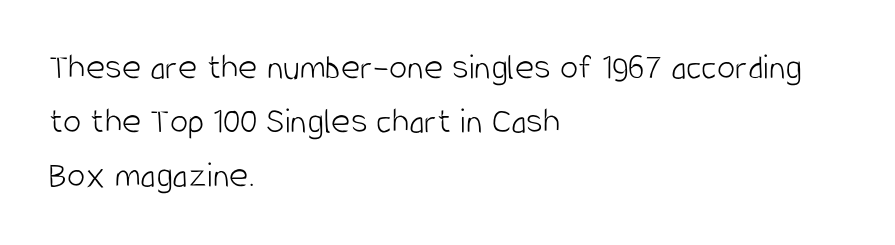
{"serif": "no", "italic": "no", "bold": "no", "weight": "light", "width": "condensed", "stroke_contrast": "low", "x_height": "large", "monospaced": "no", "underline": "no", "align": "left", "line_spacing": "normal", "line_spacing_ratio": 1.46, "letter_spacing": "normal", "letter_spacing_em": 0.0, "glyph_px": 37}
